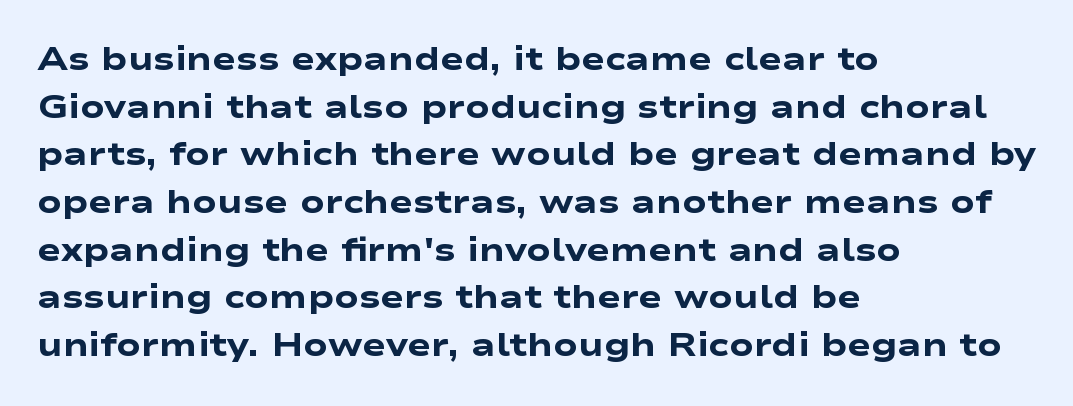
Q: Is the text bold? A: Yes.
Q: Is the typeface a serif or a sans-serif typeface? A: Sans-serif.
Q: Is the text underlined? A: No.
Q: How is the paragraph aligned? A: Left-aligned.
Q: Is the spacing between letters normal or unusually wide? A: Normal.
Q: Is the spacing between lines tight, normal or loose? A: Normal.
Q: Width (condensed, normal, or wide)? A: Wide.
Q: Stroke contrast? A: Low.
Q: x-height? A: Medium.
Q: Monospaced? A: No.
